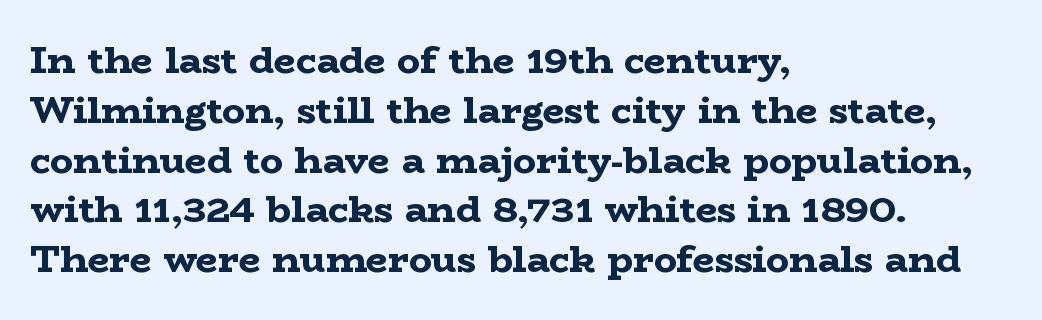
Q: Is the text bold? A: Yes.
Q: Is the text italic (slanted)? A: No, it is upright.
Q: Is the typeface a serif or a sans-serif typeface? A: Serif.
Q: Is the text underlined? A: No.
Q: How is the paragraph aligned? A: Left-aligned.
Q: Is the spacing between letters normal or unusually wide? A: Normal.
Q: Is the spacing between lines tight, normal or loose? A: Normal.
Q: Width (condensed, normal, or wide)? A: Wide.
Q: Stroke contrast? A: Low.
Q: x-height? A: Medium.
Q: Monospaced? A: No.
